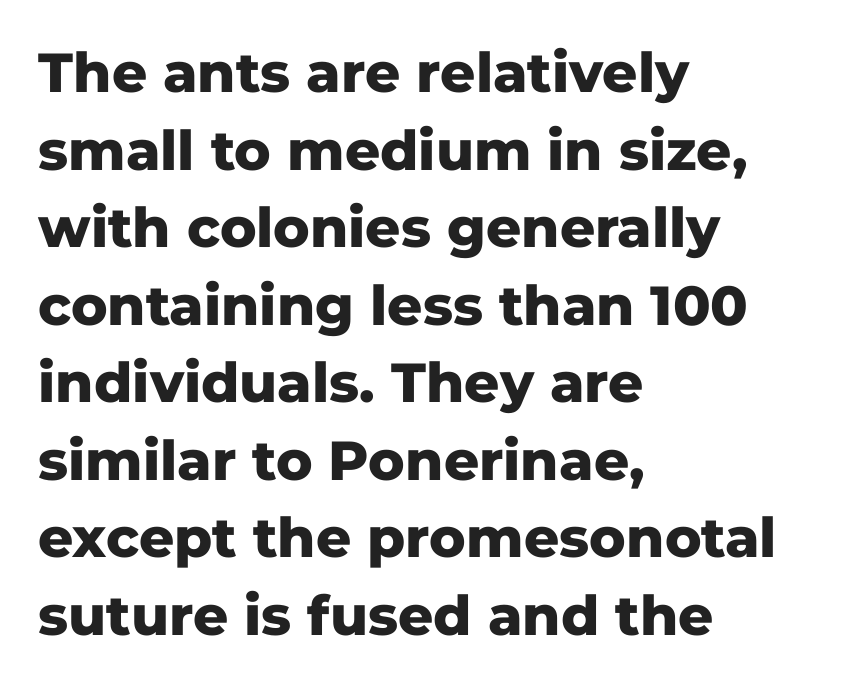
{"serif": "no", "italic": "no", "bold": "yes", "weight": "heavy", "width": "normal", "stroke_contrast": "low", "x_height": "medium", "monospaced": "no", "underline": "no", "align": "left", "line_spacing": "normal", "line_spacing_ratio": 1.41, "letter_spacing": "normal", "letter_spacing_em": 0.0, "glyph_px": 55}
